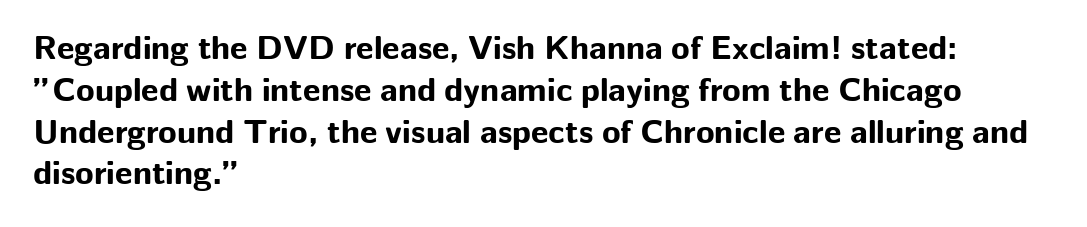
Q: Is the text bold? A: Yes.
Q: Is the text italic (slanted)? A: No, it is upright.
Q: Is the typeface a serif or a sans-serif typeface? A: Sans-serif.
Q: Is the text underlined? A: No.
Q: How is the paragraph aligned? A: Left-aligned.
Q: Is the spacing between letters normal or unusually wide? A: Normal.
Q: Width (condensed, normal, or wide)? A: Normal.
Q: Stroke contrast? A: Low.
Q: x-height? A: Medium.
Q: Monospaced? A: No.
